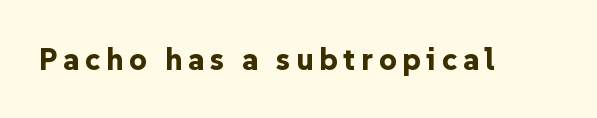
Plenty of ink on the page — the face is bold. The glyphs are unaccompanied by any horizontal stroke below them. Regarding serifs, this sample does without them. The type sits square on the baseline with zero lean.
